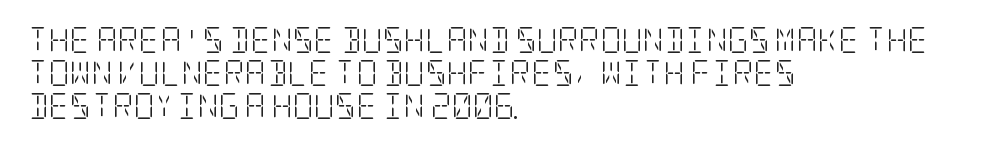
{"italic": "no", "bold": "no", "underline": "no", "align": "left", "line_spacing": "normal", "line_spacing_ratio": 1.27, "letter_spacing": "normal", "letter_spacing_em": 0.0, "glyph_px": 26}
